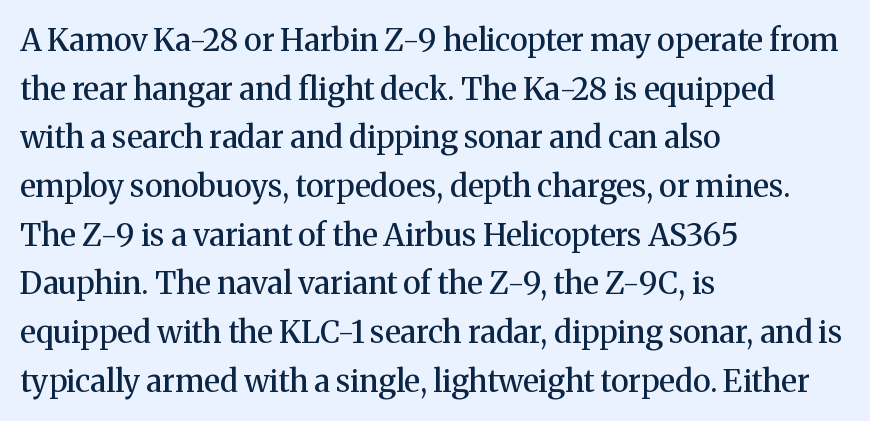
{"serif": "yes", "italic": "no", "bold": "semi", "weight": "semibold", "width": "normal", "stroke_contrast": "medium", "x_height": "medium", "monospaced": "no", "underline": "no", "align": "left", "line_spacing": "normal", "line_spacing_ratio": 1.57, "letter_spacing": "normal", "letter_spacing_em": 0.0, "glyph_px": 31}
